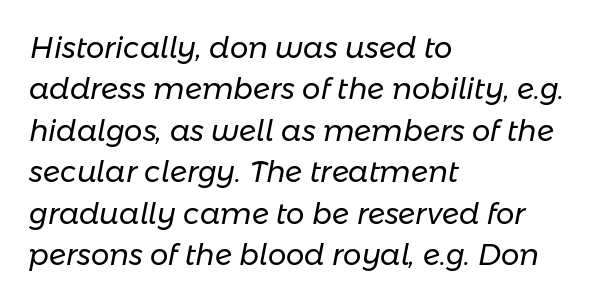
Q: Is the text bold? A: No.
Q: Is the text italic (slanted)? A: Yes, it leans right by about 11 degrees.
Q: Is the text underlined? A: No.
Q: How is the paragraph aligned? A: Left-aligned.
Q: Is the spacing between letters normal or unusually wide? A: Normal.
Q: Is the spacing between lines tight, normal or loose? A: Normal.
Q: Width (condensed, normal, or wide)? A: Normal.
Q: Stroke contrast? A: Low.
Q: x-height? A: Medium.
Q: Monospaced? A: No.
